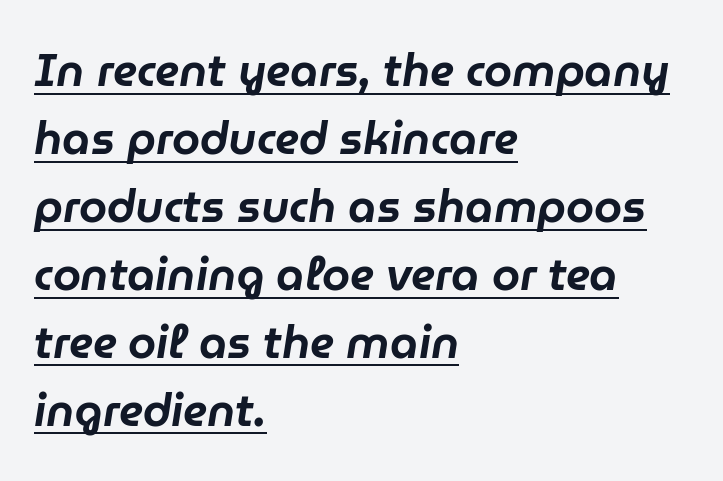
The image shows 45 px text type, italic (leaning right); set left-aligned, normal line spacing (1.51x), normal letter spacing, underlined; low stroke contrast and a medium x-height.
